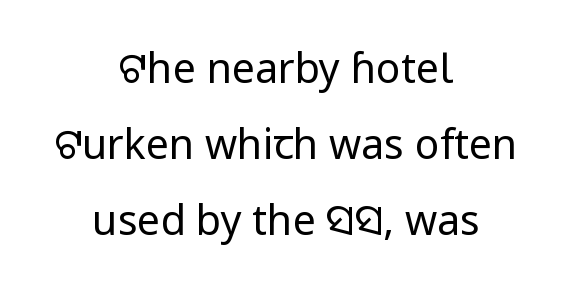
Q: Is the text bold? A: No.
Q: Is the text italic (slanted)? A: No, it is upright.
Q: Is the typeface a serif or a sans-serif typeface? A: Sans-serif.
Q: Is the text underlined? A: No.
Q: How is the paragraph aligned? A: Centered.
Q: Is the spacing between letters normal or unusually wide? A: Normal.
Q: Width (condensed, normal, or wide)? A: Normal.
Q: Stroke contrast? A: Low.
Q: x-height? A: Medium.
Q: Monospaced? A: No.
